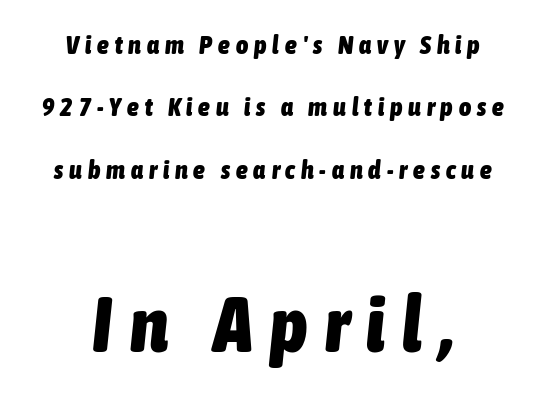
Q: Is the text bold? A: Yes.
Q: Is the text italic (slanted)? A: Yes, it leans right by about 6 degrees.
Q: Is the text underlined? A: No.
Q: How is the paragraph aligned? A: Centered.
Q: Is the spacing between letters normal or unusually wide? A: Unusually wide.
Q: Is the spacing between lines tight, normal or loose? A: Loose.
Q: Which block of text is set in a larger size, the first (top) or the second (bottom)? A: The second (bottom) one.
Q: Width (condensed, normal, or wide)? A: Condensed.
Q: Stroke contrast? A: Low.
Q: x-height? A: Medium.
Q: Monospaced? A: No.
